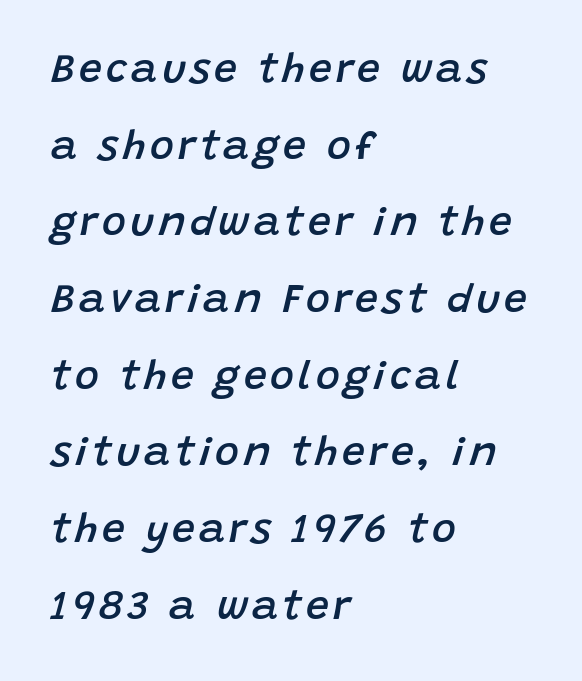
{"italic": "yes", "lean": "right", "slant_degrees": 15, "bold": "semi", "weight": "semibold", "width": "normal", "stroke_contrast": "low", "x_height": "large", "monospaced": "no", "underline": "no", "align": "left", "line_spacing_ratio": 1.87, "glyph_px": 41}
